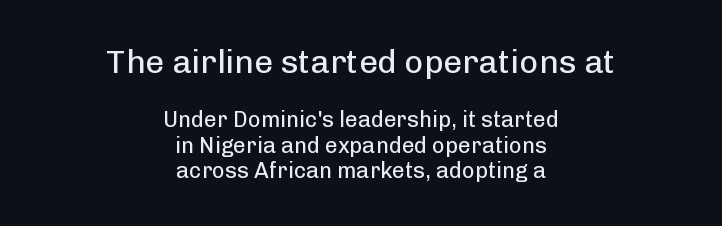
{"serif": "no", "italic": "no", "bold": "no", "weight": "regular", "width": "normal", "stroke_contrast": "low", "x_height": "medium", "monospaced": "no", "underline": "no", "align": "center", "line_spacing_ratio": 1.17, "letter_spacing": "normal", "letter_spacing_em": 0.0, "larger_block": "first", "size_ratio": 1.5, "glyph_px": 33}
